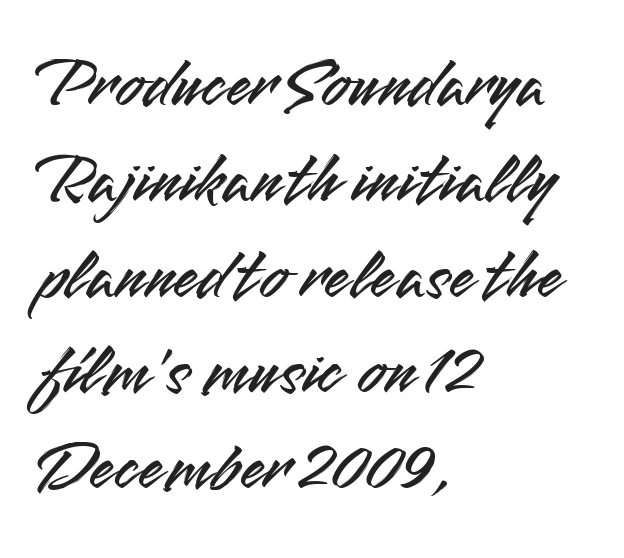
The image shows 72 px sans-serif type; set left-aligned, normal line spacing (1.33x), normal letter spacing, not underlined; medium stroke contrast and a small x-height.
